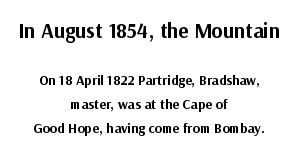
Unmarked baselines from the first word to the last. Italic: no, the glyphs are upright roman. Reading down the block, each line starts at a different indent, mirrored at its end. The upper block of text is set noticeably larger than the block beneath it. The glyphs have the mass of a bold cut.
